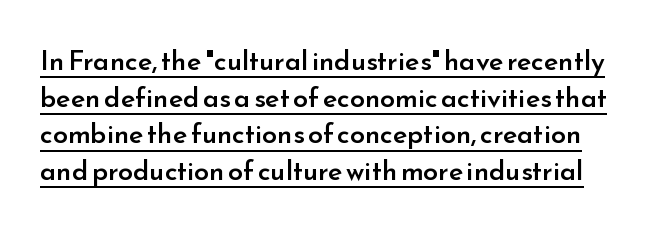
Reading down the column, the eye jumps a familiar distance to each next line. Words appear dense and cohesive because spacing is normal. Firm but not heavy-handed strokes: this text is semibold. The words here are underlined.
